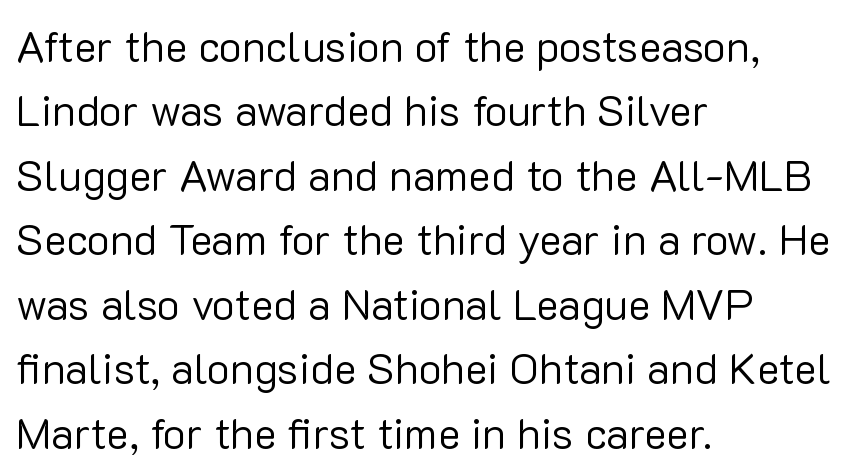
{"serif": "no", "italic": "no", "bold": "no", "weight": "regular", "width": "normal", "stroke_contrast": "low", "x_height": "medium", "monospaced": "no", "underline": "no", "align": "left", "line_spacing": "normal", "line_spacing_ratio": 1.5, "letter_spacing": "normal", "letter_spacing_em": 0.0, "glyph_px": 43}
